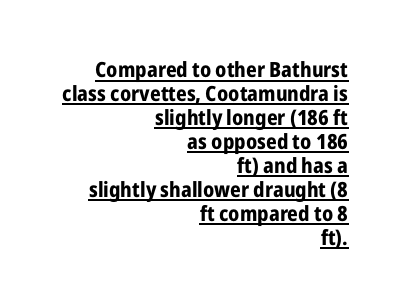
The image shows 21 px bold type, upright; set right-aligned, tight line spacing (1.14x), normal letter spacing, underlined.
